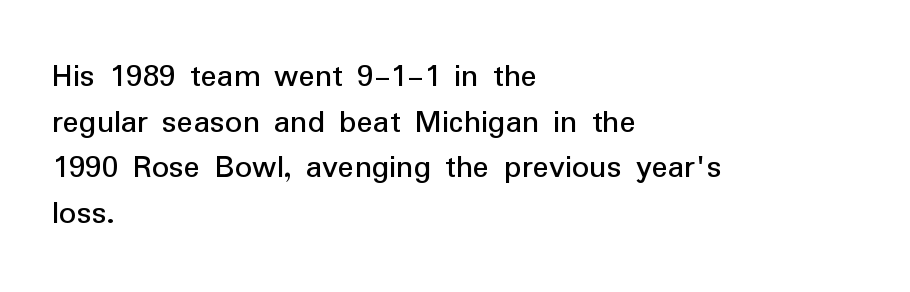
The line-height multiplier appears to be the usual default. The lines are quadded left. No chunkiness to these letters — they're not bold. I'd call this a sans setting — the letters go barefoot. Rule under the text: the space is simply empty. Letter spacing: default.
